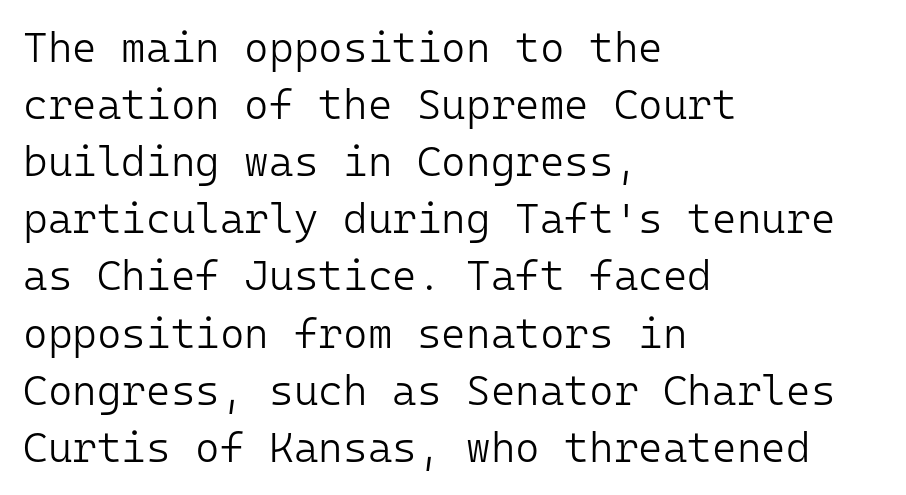
The image shows 42 px light sans-serif type, upright, monospaced; set left-aligned, normal line spacing (1.36x), normal letter spacing, not underlined; low stroke contrast and a medium x-height.
